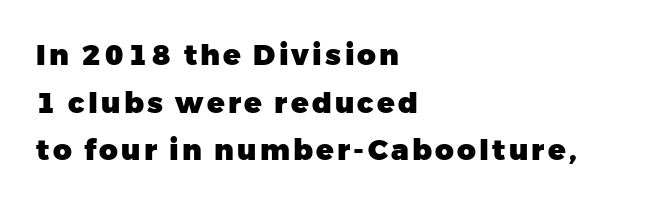
Q: Is the text bold? A: Yes.
Q: Is the text italic (slanted)? A: No, it is upright.
Q: Is the typeface a serif or a sans-serif typeface? A: Sans-serif.
Q: Is the text underlined? A: No.
Q: How is the paragraph aligned? A: Left-aligned.
Q: Is the spacing between lines tight, normal or loose? A: Normal.
Q: Width (condensed, normal, or wide)? A: Normal.
Q: Stroke contrast? A: Low.
Q: x-height? A: Medium.
Q: Monospaced? A: No.
